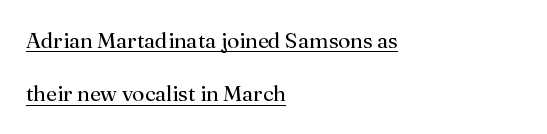
Every character sits straight up, as roman type does. Notice how a bar underscores the lettering throughout. Compared with typical paragraphs, the rows here are farther apart. Each word holds together tightly as a unit, with standard inter-letter gaps. Line starts are locked; line ends wander. The cut favours lightness, reaching ordinary text weight at its darkest.
